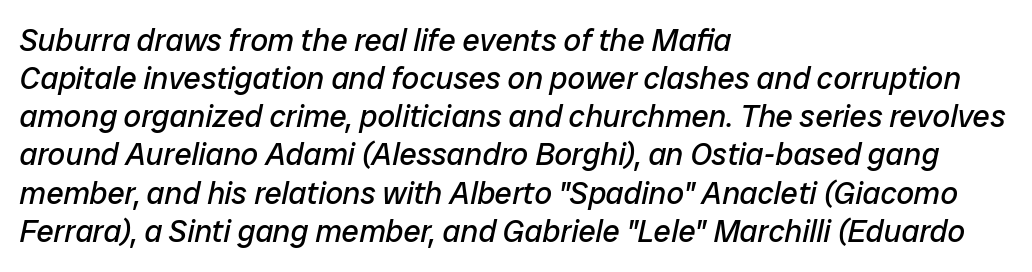
{"italic": "yes", "lean": "right", "slant_degrees": 12, "bold": "no", "weight": "regular", "width": "normal", "stroke_contrast": "low", "x_height": "medium", "monospaced": "no", "underline": "no", "align": "left", "line_spacing_ratio": 1.23, "letter_spacing": "normal", "letter_spacing_em": 0.0, "glyph_px": 31}
